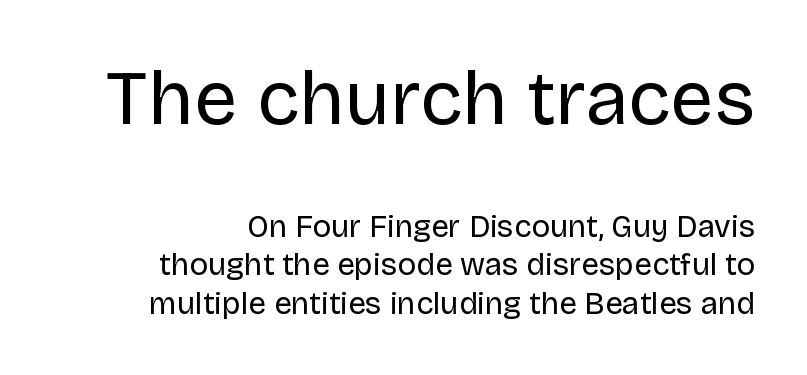
Type without underlining. The face used here is rendered with its standard letterfit. Heaviness? Minimal to ordinary, like unemphasized prose. All the whitespace from short lines collects on the left.
